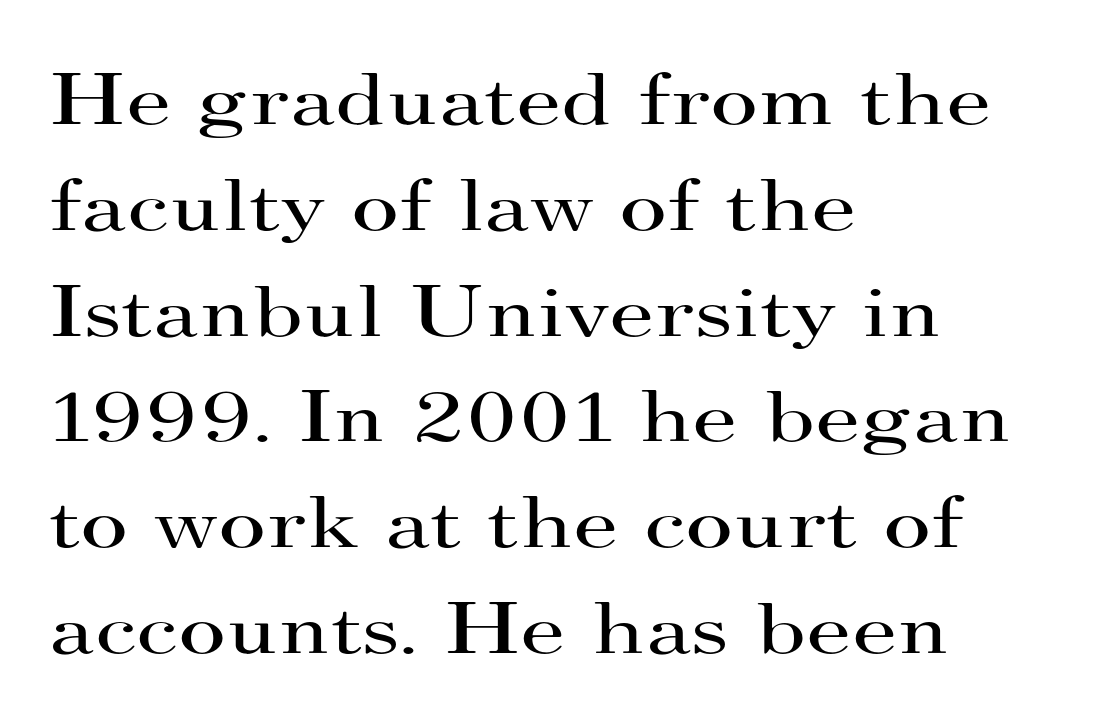
The font sits on the lighter half of the weight spectrum, regular included. Notice how descenders clear the ascenders below comfortably — that's standard leading. Varying glyph widths throughout — classic text-font behaviour. Underline: absent.
